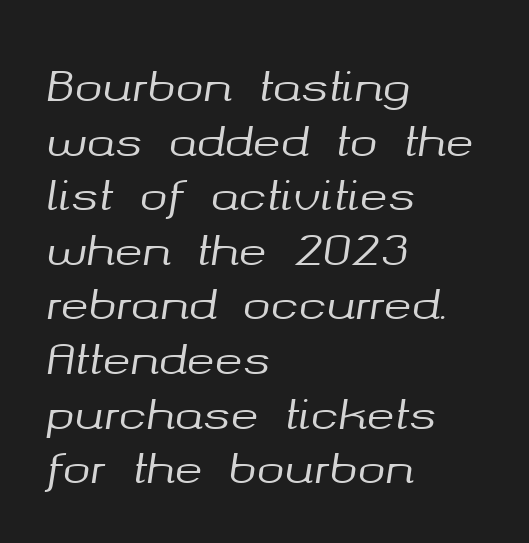
{"italic": "yes", "lean": "right", "slant_degrees": 8, "width": "normal", "stroke_contrast": "medium", "x_height": "medium", "monospaced": "no", "underline": "no", "align": "left", "line_spacing": "normal", "line_spacing_ratio": 1.3, "letter_spacing": "normal", "letter_spacing_em": 0.0, "glyph_px": 42}
